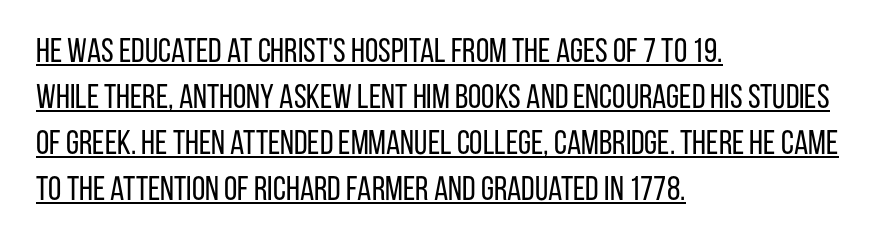
{"serif": "no", "italic": "no", "bold": "no", "weight": "regular", "width": "condensed", "stroke_contrast": "low", "x_height": "large", "monospaced": "no", "underline": "yes", "align": "left", "line_spacing": "normal", "line_spacing_ratio": 1.35, "letter_spacing": "normal", "letter_spacing_em": 0.0, "glyph_px": 34}
